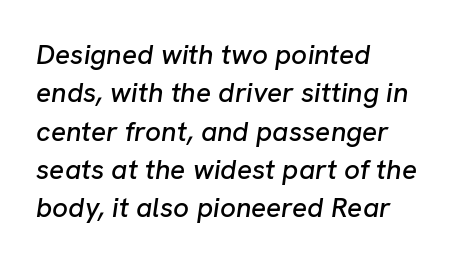
The image shows 28 px text type, italic (leaning right); set left-aligned, normal line spacing (1.37x), normal letter spacing, not underlined; low stroke contrast and a medium x-height.
